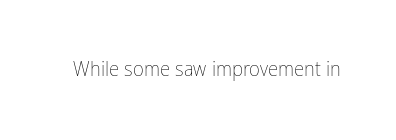
{"italic": "no", "bold": "no", "underline": "no", "letter_spacing": "normal", "letter_spacing_em": 0.0, "glyph_px": 21}
